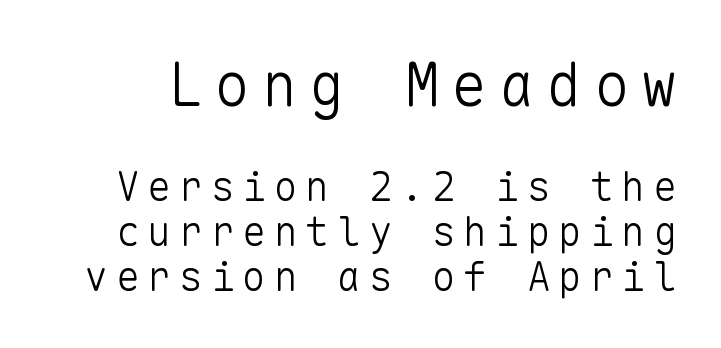
{"serif": "no", "italic": "no", "bold": "no", "weight": "light", "width": "normal", "stroke_contrast": "low", "x_height": "medium", "monospaced": "yes", "underline": "no", "line_spacing": "tight", "line_spacing_ratio": 1.13, "larger_block": "first", "size_ratio": 1.5, "glyph_px": 60}
